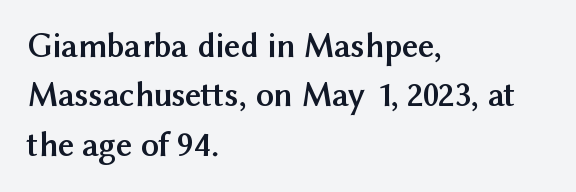
The image shows 35 px semibold sans-serif type, upright; set left-aligned, normal line spacing (1.41x), normal letter spacing, not underlined; medium stroke contrast and a medium x-height.
